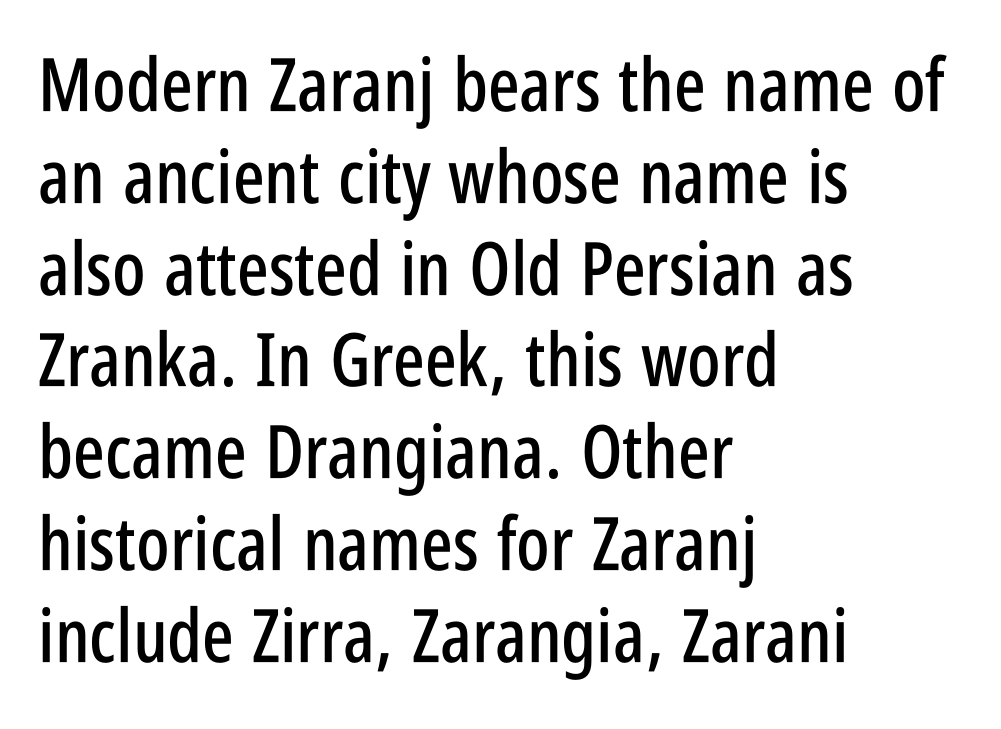
Q: Is the text italic (slanted)? A: No, it is upright.
Q: Is the typeface a serif or a sans-serif typeface? A: Sans-serif.
Q: Is the text underlined? A: No.
Q: How is the paragraph aligned? A: Left-aligned.
Q: Is the spacing between letters normal or unusually wide? A: Normal.
Q: Width (condensed, normal, or wide)? A: Condensed.
Q: Stroke contrast? A: Low.
Q: x-height? A: Large.
Q: Monospaced? A: No.
